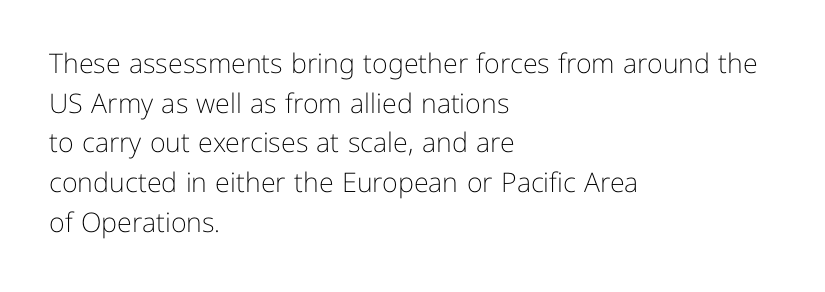
Notice how descenders clear the ascenders below comfortably — that's standard leading. Inter-character spacing is left at the font's built-in metrics. Bare-footed words on every line. The strokes are not fattened; the text isn't bold. A student would call this left alignment; a typographer would say flush left, rag right.
